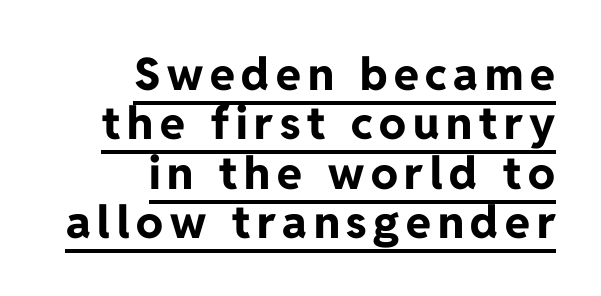
The image shows 45 px bold sans-serif type, upright; set right-aligned, tight line spacing (1.1x), underlined; low stroke contrast and a medium x-height.
